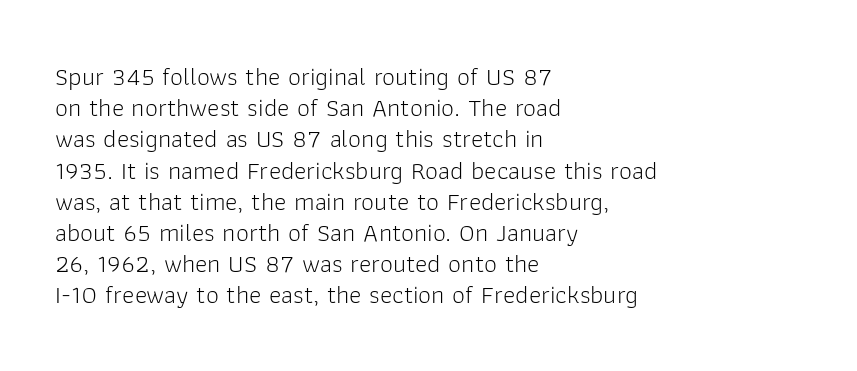
Q: Is the text bold? A: No.
Q: Is the text italic (slanted)? A: No, it is upright.
Q: Is the text underlined? A: No.
Q: How is the paragraph aligned? A: Left-aligned.
Q: Is the spacing between letters normal or unusually wide? A: Normal.
